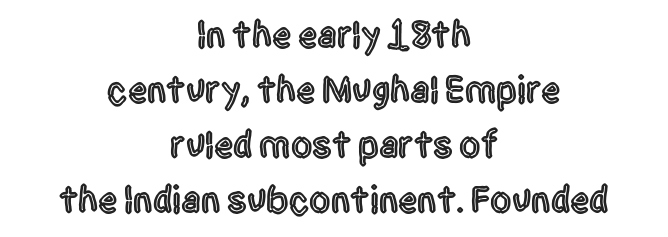
Q: Is the text italic (slanted)? A: No, it is upright.
Q: Is the typeface a serif or a sans-serif typeface? A: Sans-serif.
Q: Is the text underlined? A: No.
Q: How is the paragraph aligned? A: Centered.
Q: Is the spacing between letters normal or unusually wide? A: Normal.
Q: Is the spacing between lines tight, normal or loose? A: Normal.
Q: Width (condensed, normal, or wide)? A: Condensed.
Q: x-height? A: Large.
Q: Monospaced? A: No.
